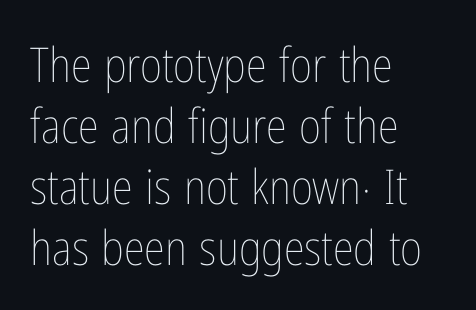
Designer's note — italics off, roman on. Heft: none added — not bold. Spacing verdict: proportional, widths tailored to each character. A normal amount of white space separates one row of letters from the next. Just letters on the line, the space beneath them empty.
